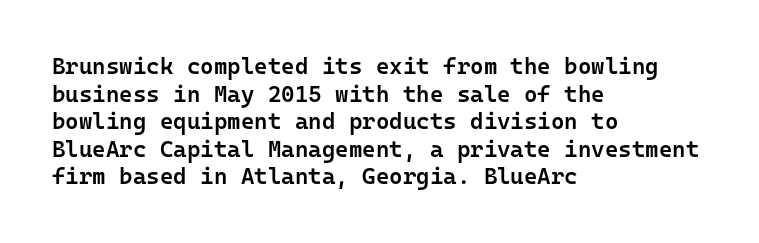
The image shows 23 px text type, upright; set left-aligned, line spacing 1.2x, normal letter spacing, not underlined.
